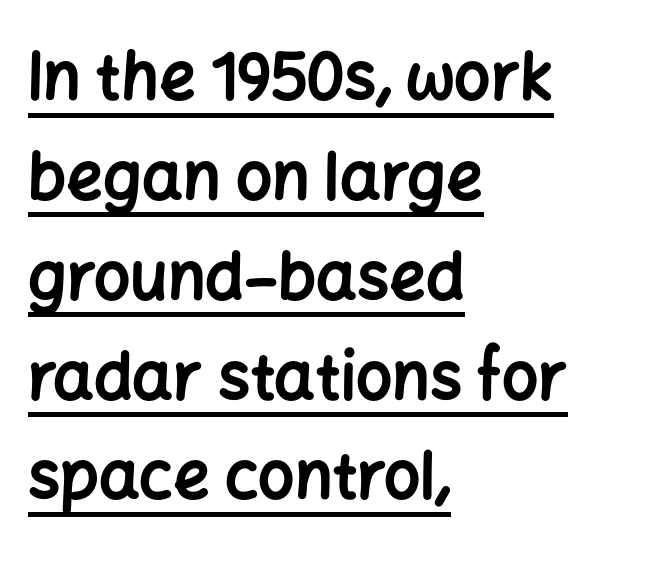
The space between consecutive lines is moderate. Has an underline been added? It has. Serifs: no, the terminals of the letterforms are clean. In terms of weight, the rendering is a true, heavy bold. Note the varied advance widths — an 'i' is clearly narrower than an 'm'.
